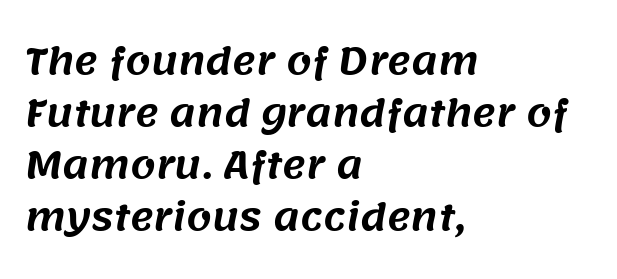
The image shows 36 px sans-serif type; set left-aligned, normal line spacing (1.44x), normal letter spacing, not underlined; medium stroke contrast and a large x-height.
